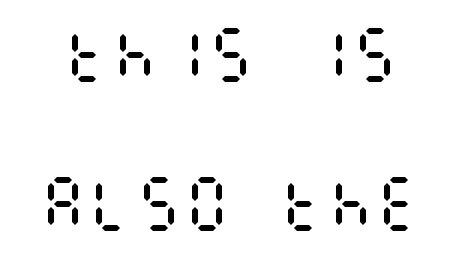
The image shows 60 px regular-weight, condensed type, upright; set loose line spacing (2.49x), normal letter spacing, not underlined; medium stroke contrast and a large x-height.
